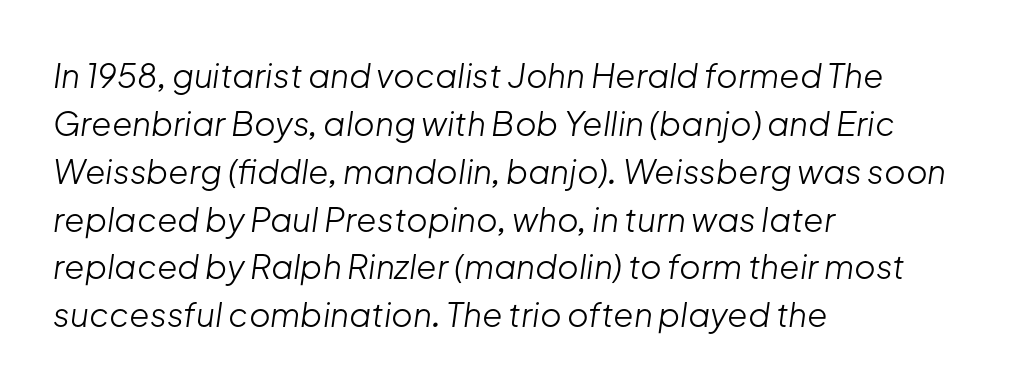
{"italic": "yes", "lean": "right", "slant_degrees": 8, "bold": "no", "weight": "light", "width": "normal", "stroke_contrast": "low", "x_height": "medium", "monospaced": "no", "underline": "no", "align": "left", "line_spacing": "normal", "line_spacing_ratio": 1.45, "letter_spacing": "normal", "letter_spacing_em": 0.0, "glyph_px": 33}
